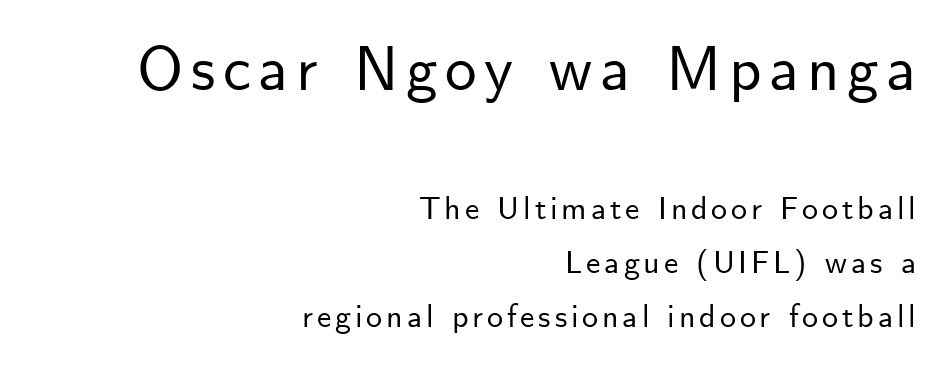
Q: Is the text italic (slanted)? A: No, it is upright.
Q: Is the typeface a serif or a sans-serif typeface? A: Sans-serif.
Q: Is the text underlined? A: No.
Q: How is the paragraph aligned? A: Right-aligned.
Q: Is the spacing between lines tight, normal or loose? A: Normal.
Q: Which block of text is set in a larger size, the first (top) or the second (bottom)? A: The first (top) one.
Q: Width (condensed, normal, or wide)? A: Normal.
Q: Stroke contrast? A: Low.
Q: x-height? A: Small.
Q: Monospaced? A: No.
